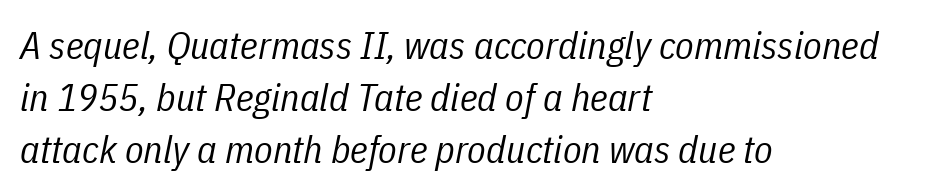
{"italic": "yes", "lean": "right", "slant_degrees": 11, "bold": "no", "weight": "regular", "width": "condensed", "stroke_contrast": "low", "x_height": "medium", "monospaced": "no", "underline": "no", "align": "left", "line_spacing": "normal", "line_spacing_ratio": 1.37, "letter_spacing": "normal", "letter_spacing_em": 0.0, "glyph_px": 38}
